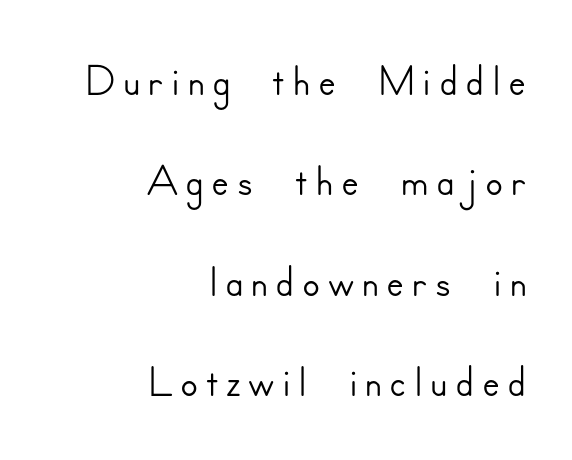
The image shows 66 px sans-serif type, upright; set right-aligned, normal line spacing (1.52x), not underlined; low stroke contrast and a small x-height.
